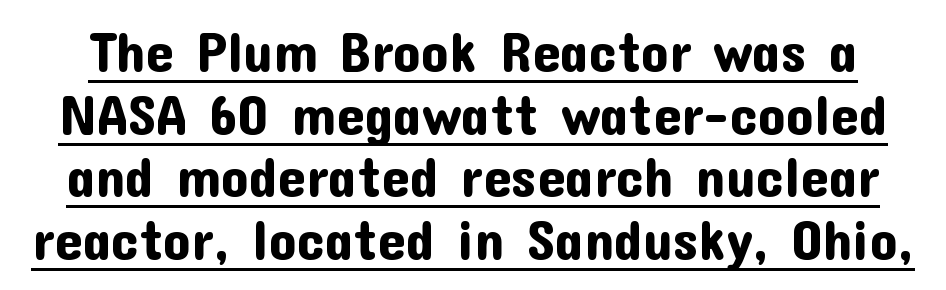
Compared with typical paragraphs, the rows here are closer together. Is this a fixed-width face? No — the glyphs have proportional, varying widths. This is the regular roman posture of the typeface. The letters sit at their default tracking, neither squeezed nor spread. Stroke terminals: plain, sans-serif.
